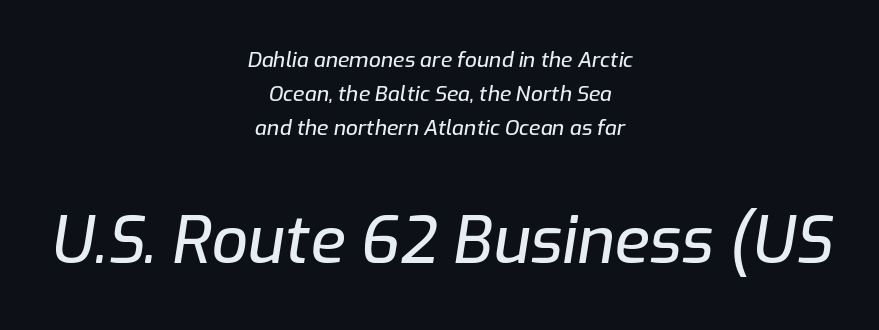
{"italic": "yes", "lean": "right", "slant_degrees": 9, "width": "normal", "stroke_contrast": "low", "x_height": "medium", "monospaced": "no", "underline": "no", "align": "center", "line_spacing": "normal", "line_spacing_ratio": 1.62, "letter_spacing": "normal", "letter_spacing_em": 0.0, "larger_block": "second", "size_ratio": 3.05, "glyph_px": 64}
